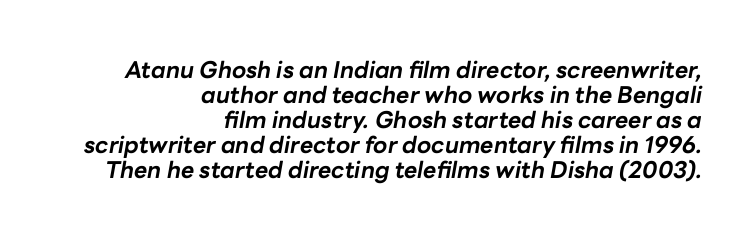
Yep, that's italic — everything's leaning. Is the letter spacing exaggerated? No — it looks like the ordinary default. Heft: maximum for text — a bold. Reading down the column, the eye jumps only a short way to each next line. Each row of text sits above clean, open space.
